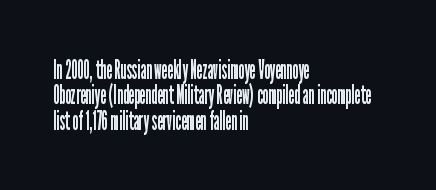
{"italic": "no", "bold": "no", "underline": "no", "align": "left", "line_spacing": "tight", "line_spacing_ratio": 0.98, "letter_spacing": "normal", "letter_spacing_em": 0.0, "glyph_px": 26}
